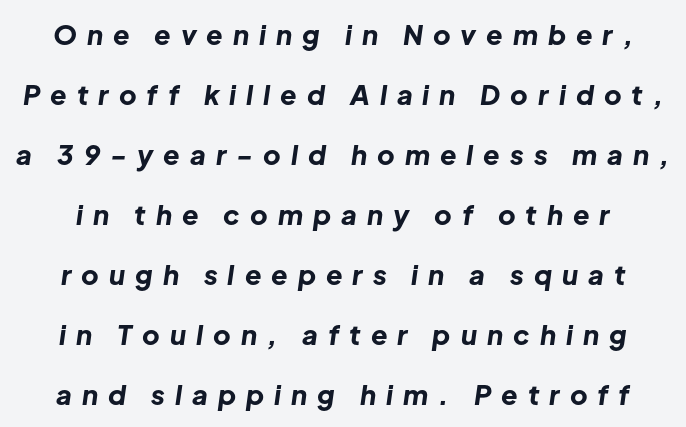
Q: Is the text bold? A: Yes.
Q: Is the text italic (slanted)? A: Yes, it leans right by about 8 degrees.
Q: Is the text underlined? A: No.
Q: Is the spacing between letters normal or unusually wide? A: Unusually wide.
Q: Is the spacing between lines tight, normal or loose? A: Loose.
